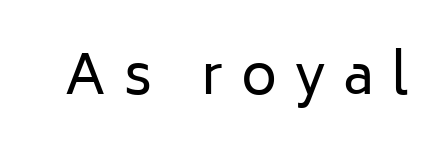
{"serif": "no", "italic": "no", "bold": "no", "weight": "regular", "width": "normal", "stroke_contrast": "low", "x_height": "medium", "monospaced": "no", "underline": "no", "letter_spacing": "wide", "letter_spacing_em": 0.33, "glyph_px": 55}
